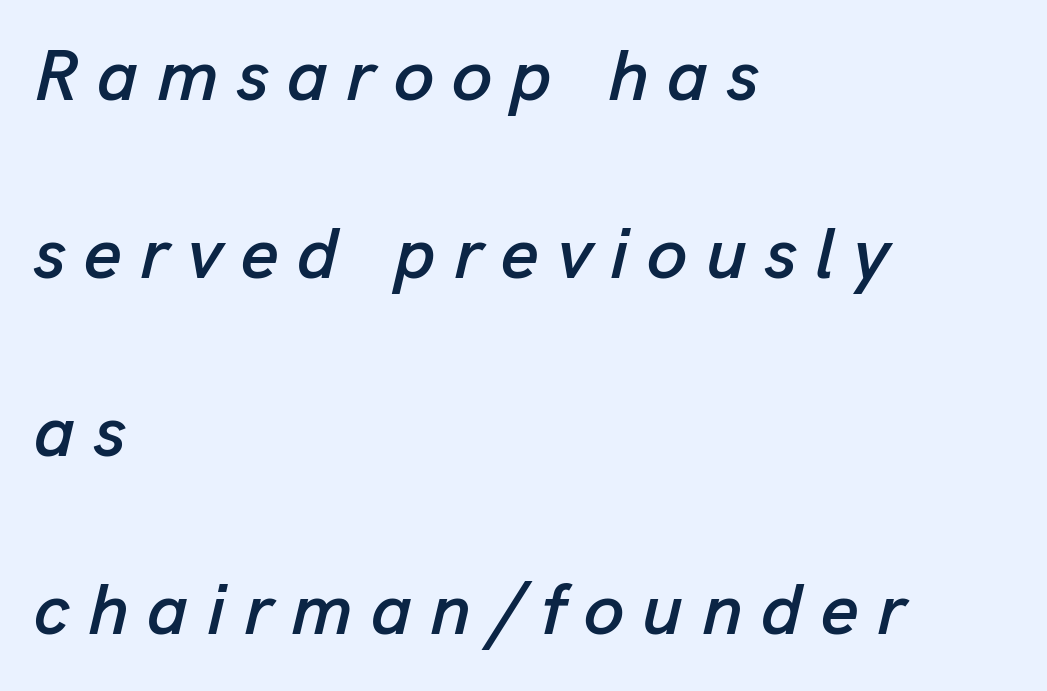
{"italic": "yes", "lean": "right", "slant_degrees": 13, "width": "normal", "stroke_contrast": "low", "x_height": "medium", "monospaced": "no", "underline": "no", "align": "left", "line_spacing": "loose", "line_spacing_ratio": 2.44, "letter_spacing": "wide", "letter_spacing_em": 0.25, "glyph_px": 73}
